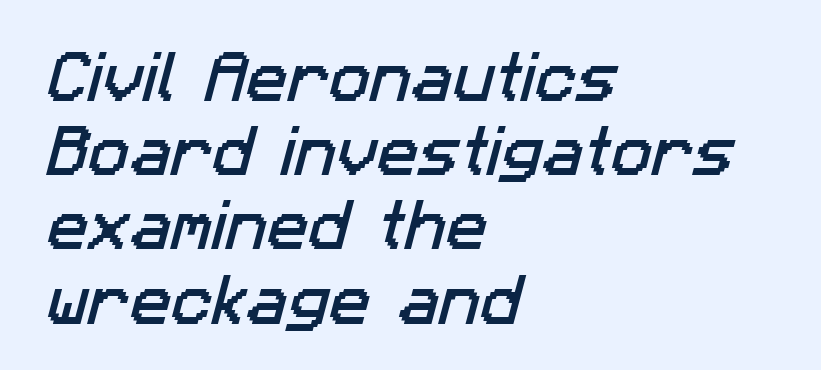
{"serif": "no", "width": "normal", "stroke_contrast": "low", "x_height": "medium", "monospaced": "no", "underline": "no", "align": "left", "line_spacing": "normal", "line_spacing_ratio": 1.35, "letter_spacing": "normal", "letter_spacing_em": 0.0, "glyph_px": 55}
